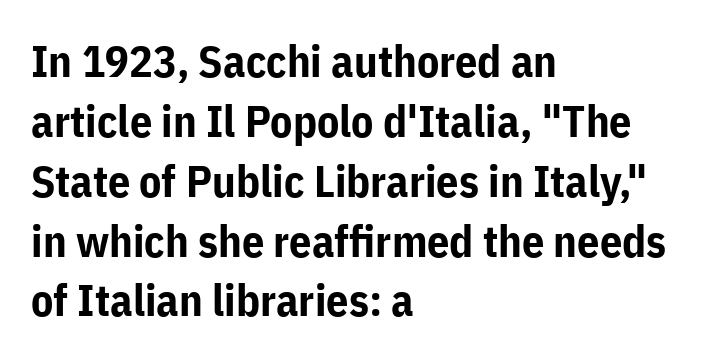
Q: Is the text bold? A: Yes.
Q: Is the text italic (slanted)? A: No, it is upright.
Q: Is the typeface a serif or a sans-serif typeface? A: Sans-serif.
Q: Is the text underlined? A: No.
Q: How is the paragraph aligned? A: Left-aligned.
Q: Is the spacing between letters normal or unusually wide? A: Normal.
Q: Is the spacing between lines tight, normal or loose? A: Normal.
Q: Width (condensed, normal, or wide)? A: Normal.
Q: Stroke contrast? A: Low.
Q: x-height? A: Medium.
Q: Monospaced? A: No.
